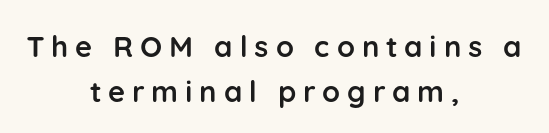
{"serif": "no", "italic": "no", "bold": "yes", "weight": "semibold", "width": "normal", "stroke_contrast": "low", "x_height": "medium", "monospaced": "no", "underline": "no", "align": "center", "line_spacing": "normal", "line_spacing_ratio": 1.55, "letter_spacing": "wide", "letter_spacing_em": 0.24, "glyph_px": 29}
